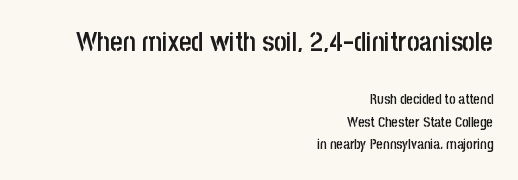
Typesetter's note — upper block bumped up in size, lower block left smaller. These lines were composed using upright roman letters. Alignment: flush right. Here the glyphs are tracked normally, forming tight word shapes. Firm but not heavy-handed strokes: this text is semibold.
